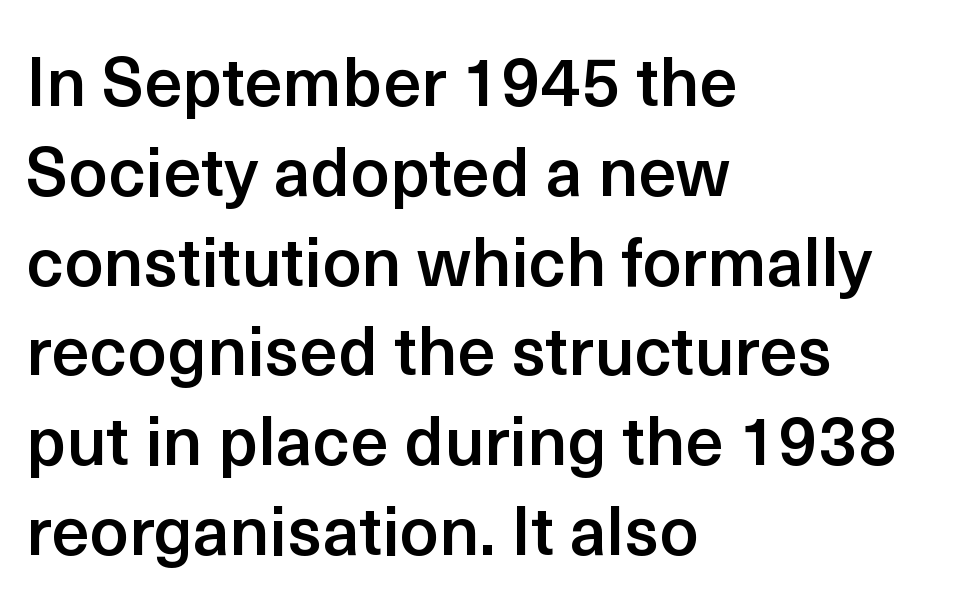
Q: Is the text bold? A: Semi-bold.
Q: Is the text italic (slanted)? A: No, it is upright.
Q: Is the typeface a serif or a sans-serif typeface? A: Sans-serif.
Q: Is the text underlined? A: No.
Q: How is the paragraph aligned? A: Left-aligned.
Q: Is the spacing between letters normal or unusually wide? A: Normal.
Q: Is the spacing between lines tight, normal or loose? A: Normal.
Q: Width (condensed, normal, or wide)? A: Normal.
Q: x-height? A: Medium.
Q: Monospaced? A: No.
